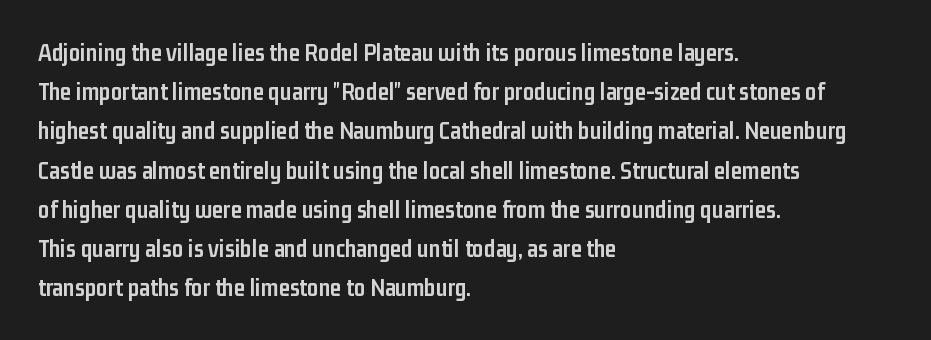
Q: Is the text bold? A: Yes.
Q: Is the text italic (slanted)? A: No, it is upright.
Q: Is the text underlined? A: No.
Q: How is the paragraph aligned? A: Left-aligned.
Q: Is the spacing between letters normal or unusually wide? A: Normal.
Q: Is the spacing between lines tight, normal or loose? A: Normal.
